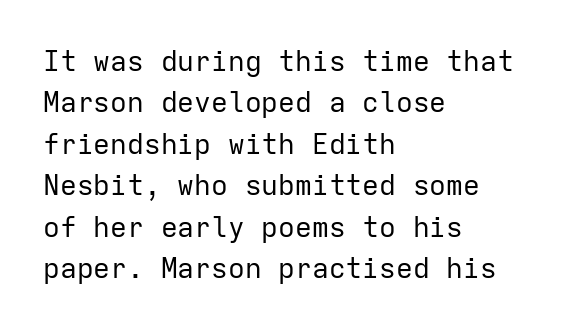
The image shows 28 px regular-weight sans-serif type, upright, monospaced; set left-aligned, normal line spacing (1.48x), normal letter spacing, not underlined; low stroke contrast and a medium x-height.
